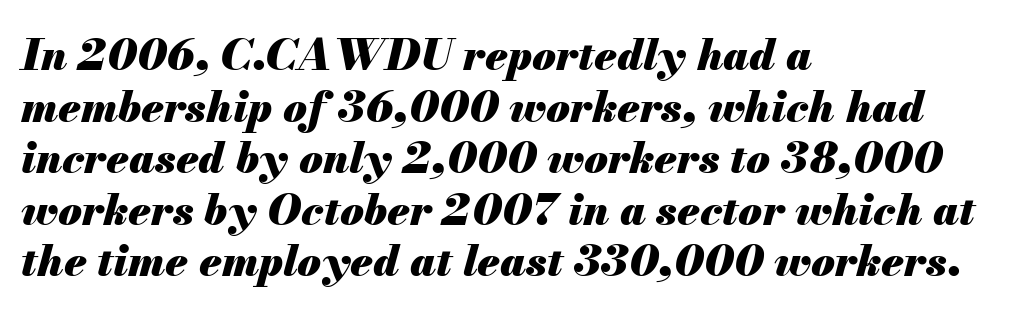
Q: Is the text bold? A: Yes.
Q: Is the text italic (slanted)? A: Yes, it leans right by about 13 degrees.
Q: Is the text underlined? A: No.
Q: How is the paragraph aligned? A: Left-aligned.
Q: Is the spacing between letters normal or unusually wide? A: Normal.
Q: Width (condensed, normal, or wide)? A: Normal.
Q: Stroke contrast? A: Medium.
Q: x-height? A: Small.
Q: Monospaced? A: No.
